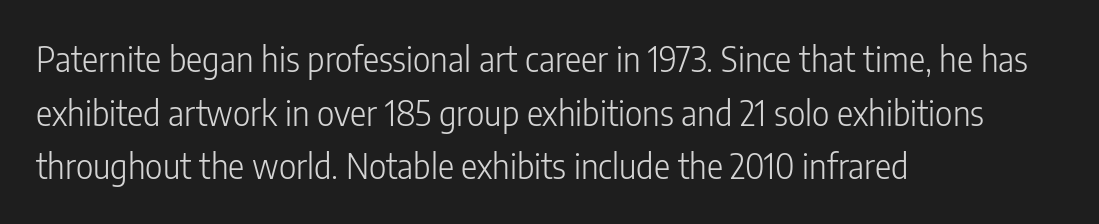
{"serif": "no", "italic": "no", "bold": "no", "weight": "light", "width": "condensed", "stroke_contrast": "low", "x_height": "medium", "monospaced": "no", "underline": "no", "align": "left", "line_spacing": "normal", "line_spacing_ratio": 1.58, "letter_spacing": "normal", "letter_spacing_em": 0.0, "glyph_px": 34}
